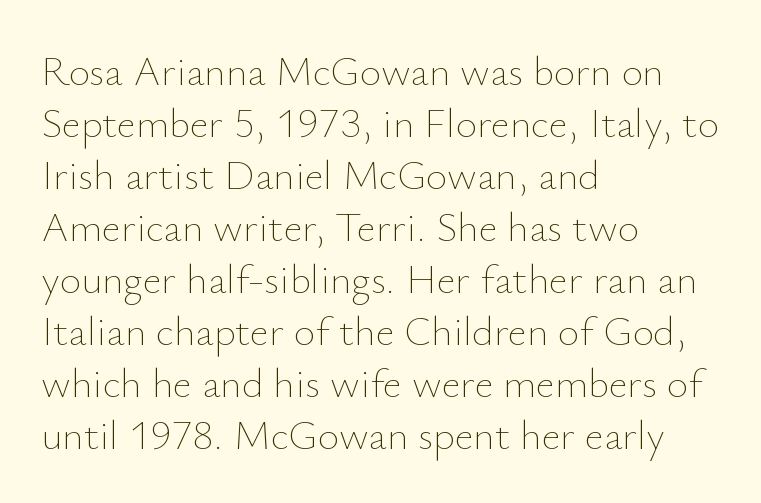
The image shows 41 px thin type, upright; set left-aligned, normal line spacing (1.27x), normal letter spacing, not underlined; low stroke contrast and a small x-height.
